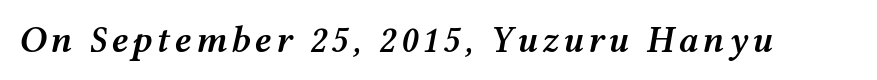
The words here are not underlined. Each glyph is drawn with semibold strokes, heavier than normal yet not fully bold. You could not count columns in this text — the font is proportionally spaced. Posture: slanted.
